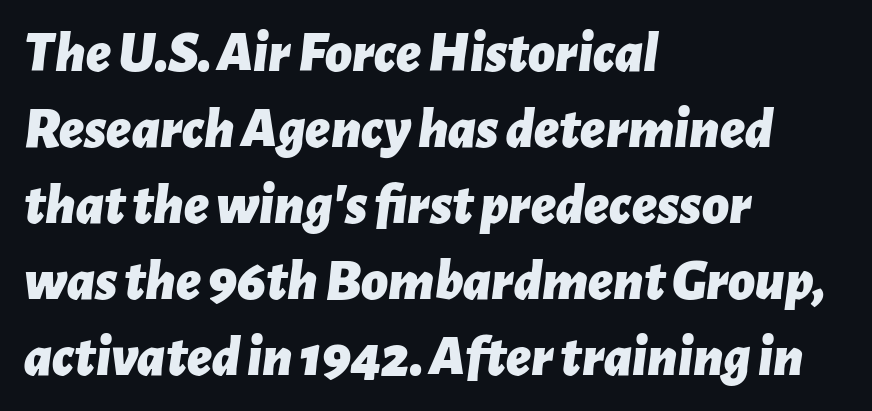
The image shows 58 px bold type, italic (leaning right); set left-aligned, normal line spacing (1.31x), normal letter spacing, not underlined; low stroke contrast and a medium x-height.
